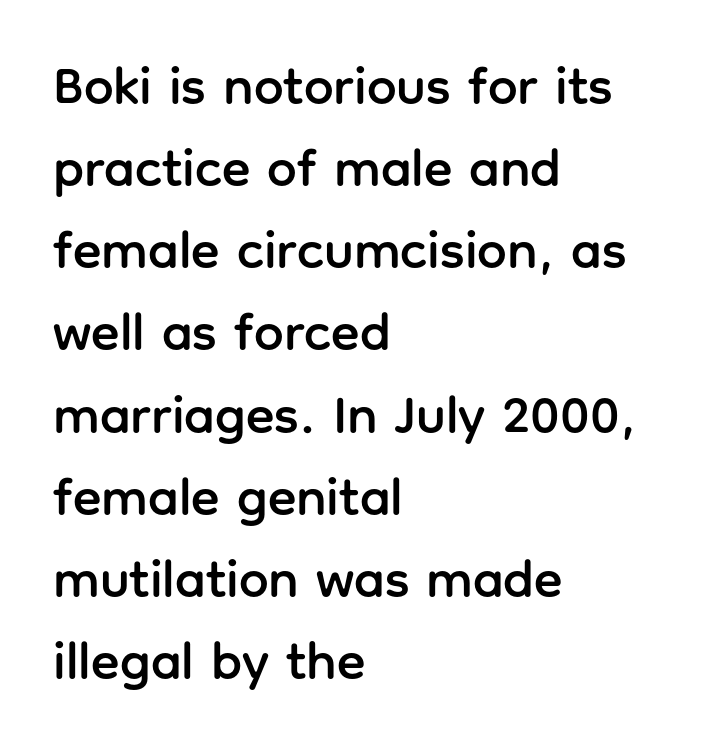
The image shows 53 px sans-serif type, upright; set left-aligned, normal line spacing (1.55x), normal letter spacing, not underlined; low stroke contrast and a medium x-height.
